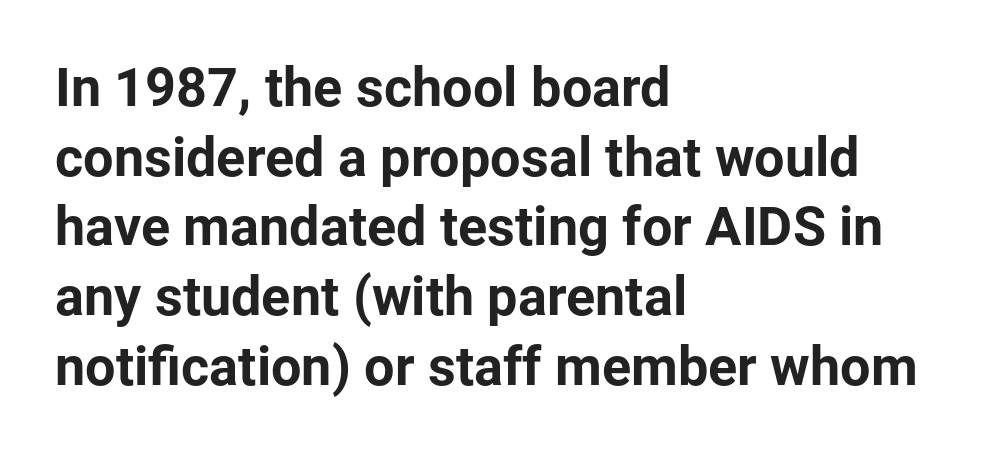
{"serif": "no", "italic": "no", "bold": "yes", "weight": "bold", "width": "normal", "stroke_contrast": "low", "x_height": "medium", "monospaced": "no", "underline": "no", "align": "left", "line_spacing": "normal", "line_spacing_ratio": 1.29, "letter_spacing": "normal", "letter_spacing_em": 0.0, "glyph_px": 54}
